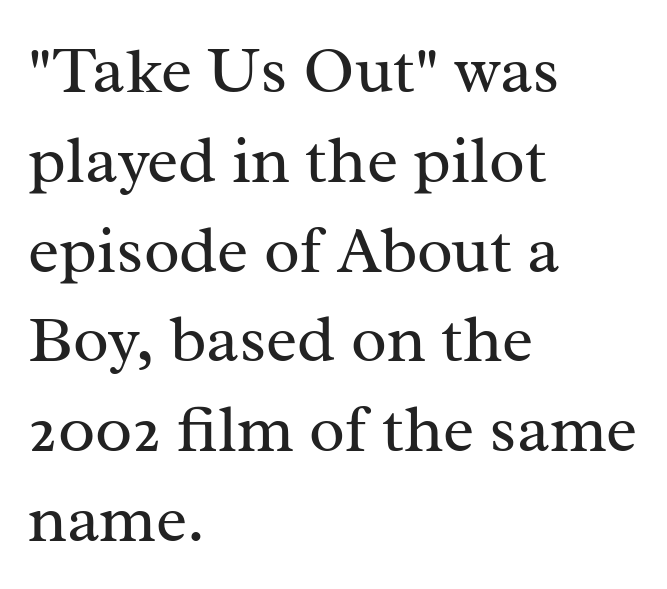
Q: Is the text bold? A: No.
Q: Is the text italic (slanted)? A: No, it is upright.
Q: Is the typeface a serif or a sans-serif typeface? A: Serif.
Q: Is the text underlined? A: No.
Q: How is the paragraph aligned? A: Left-aligned.
Q: Is the spacing between letters normal or unusually wide? A: Normal.
Q: Is the spacing between lines tight, normal or loose? A: Normal.
Q: Width (condensed, normal, or wide)? A: Normal.
Q: Stroke contrast? A: Medium.
Q: x-height? A: Medium.
Q: Monospaced? A: No.
